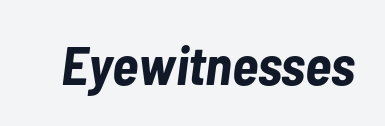
The image shows 55 px bold, condensed type, italic (leaning right); set normal letter spacing, not underlined; low stroke contrast and a medium x-height.
